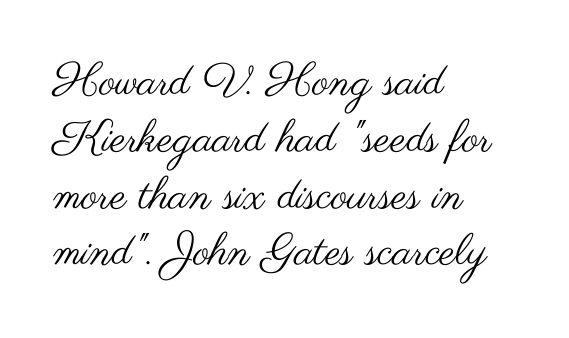
The image shows 44 px regular-weight, wide sans-serif type; set left-aligned, normal line spacing (1.29x), normal letter spacing, not underlined; medium stroke contrast and a small x-height.
